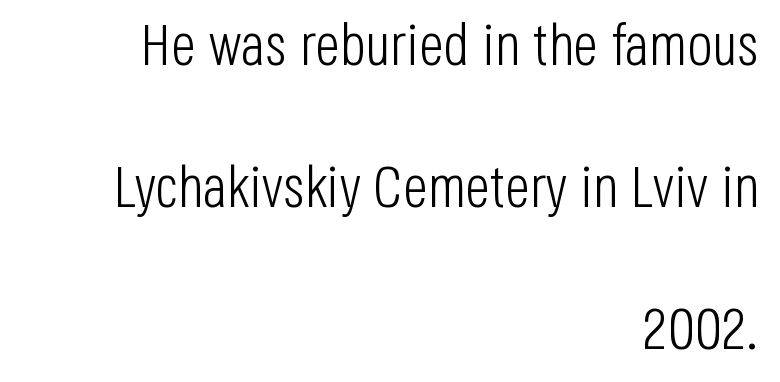
Do the letters lean? They stand straight. One-word summary of the alignment: right. The font family rendered here belongs to the sans-serif group. Rows of type keep a wide berth in the vertical direction. Stroke thickness stays within the range of a standard reading face or lighter.
